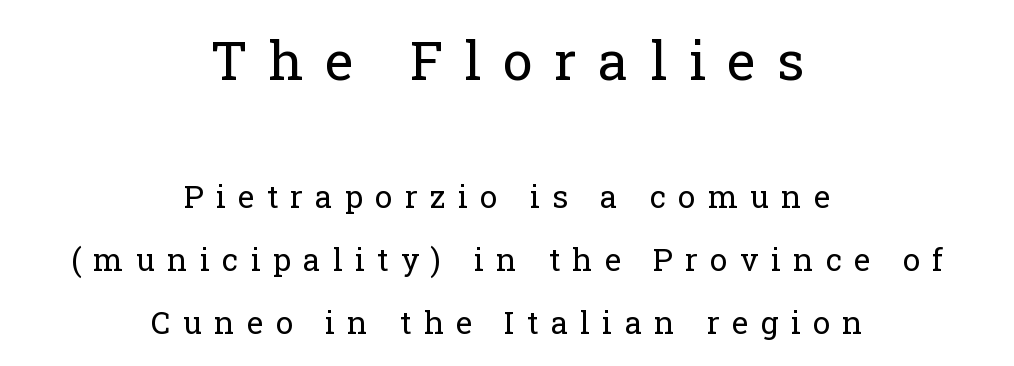
The image shows 54 px regular-weight serif type, upright; set centered, loose line spacing (2.02x), unusually wide letter spacing (+0.4 em), not underlined; the first (top) block is 1.74x larger; low stroke contrast and a medium x-height.
